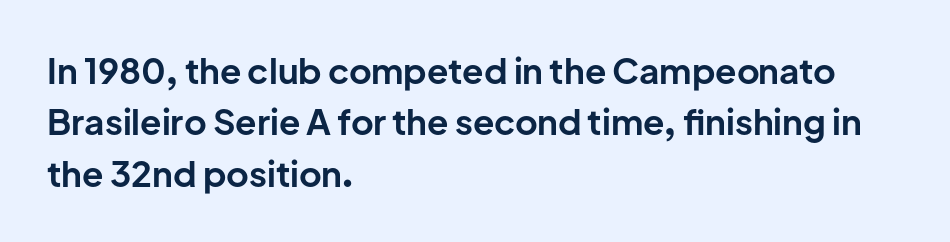
The image shows 35 px bold sans-serif type, upright; set left-aligned, normal line spacing (1.47x), normal letter spacing, not underlined; low stroke contrast and a medium x-height.
